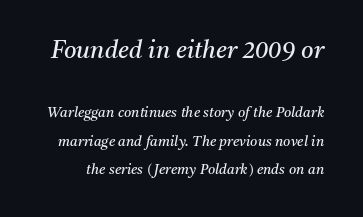
The image shows 24 px text type, italic (leaning right); set loose line spacing (2.01x), normal letter spacing, not underlined; the first (top) block is 1.71x larger.
